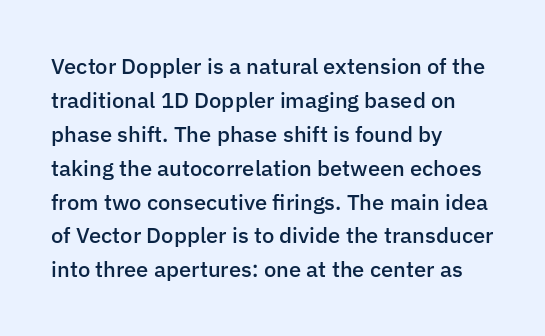
Q: Is the text bold? A: Semi-bold.
Q: Is the text italic (slanted)? A: No, it is upright.
Q: Is the text underlined? A: No.
Q: How is the paragraph aligned? A: Left-aligned.
Q: Is the spacing between letters normal or unusually wide? A: Normal.
Q: Is the spacing between lines tight, normal or loose? A: Normal.
